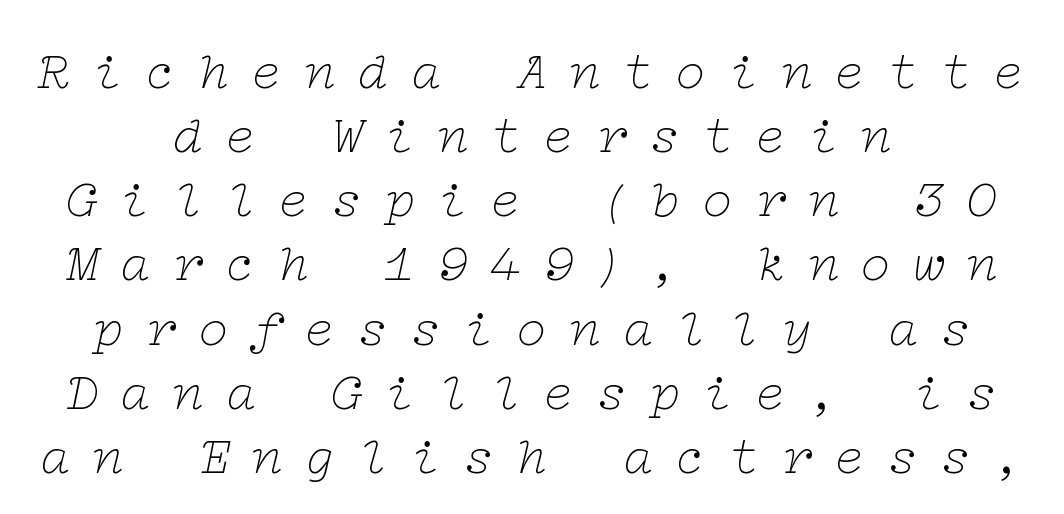
The image shows 53 px thin, wide serif type, italic (leaning right); set centered, line spacing 1.21x, unusually wide letter spacing (+0.4 em), not underlined; low stroke contrast and a medium x-height.
